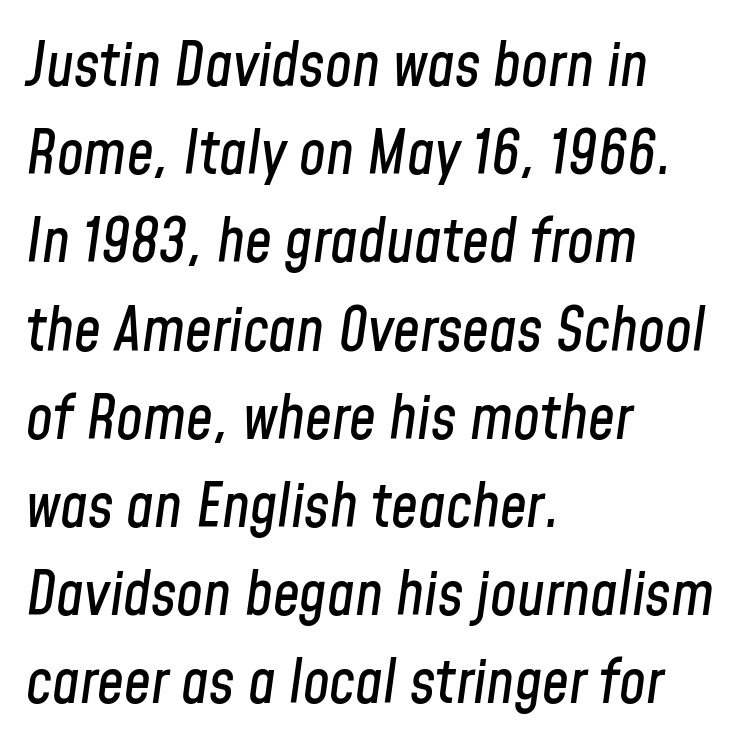
The image shows 60 px condensed type, italic (leaning right); set left-aligned, normal line spacing (1.47x), normal letter spacing, not underlined; low stroke contrast and a medium x-height.
